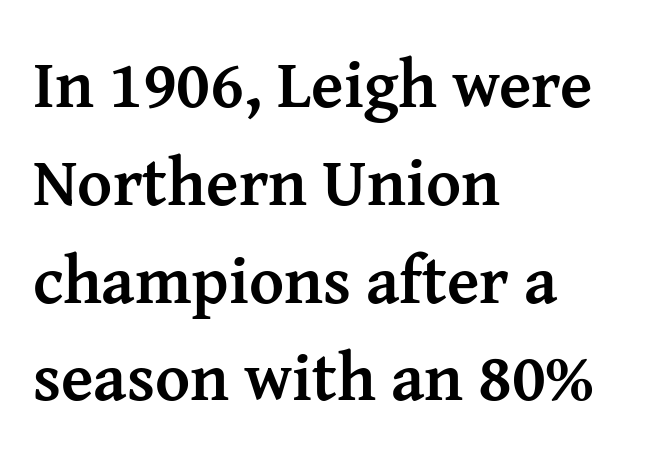
Q: Is the text bold? A: Yes.
Q: Is the text italic (slanted)? A: No, it is upright.
Q: Is the typeface a serif or a sans-serif typeface? A: Serif.
Q: Is the text underlined? A: No.
Q: How is the paragraph aligned? A: Left-aligned.
Q: Is the spacing between letters normal or unusually wide? A: Normal.
Q: Is the spacing between lines tight, normal or loose? A: Normal.
Q: Width (condensed, normal, or wide)? A: Normal.
Q: Stroke contrast? A: Medium.
Q: x-height? A: Medium.
Q: Monospaced? A: No.
